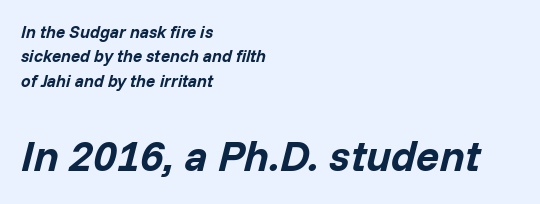
The image shows 43 px bold type, italic (leaning right); set left-aligned, normal line spacing (1.43x), normal letter spacing, not underlined; the second (bottom) block is 2.53x larger; low stroke contrast and a medium x-height.
